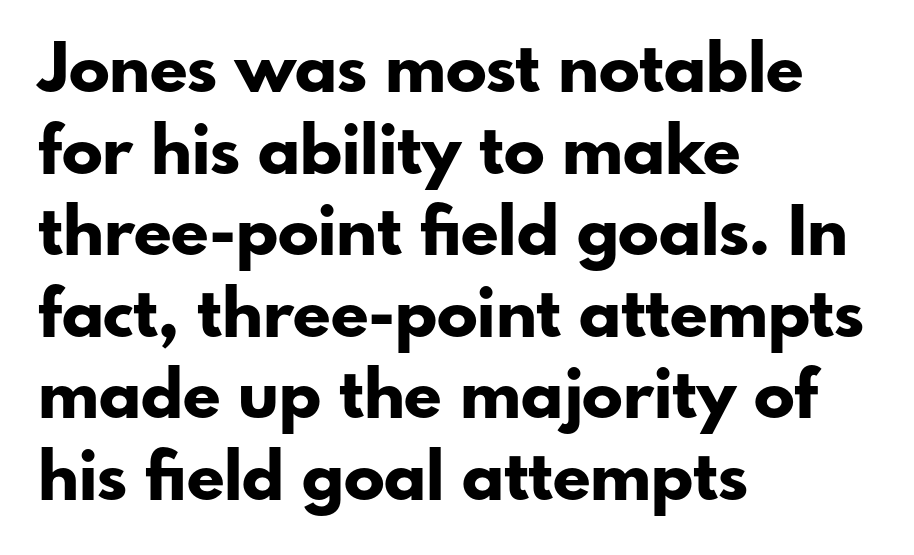
The image shows 68 px bold sans-serif type, upright; set left-aligned, line spacing 1.2x, normal letter spacing, not underlined; low stroke contrast and a small x-height.
